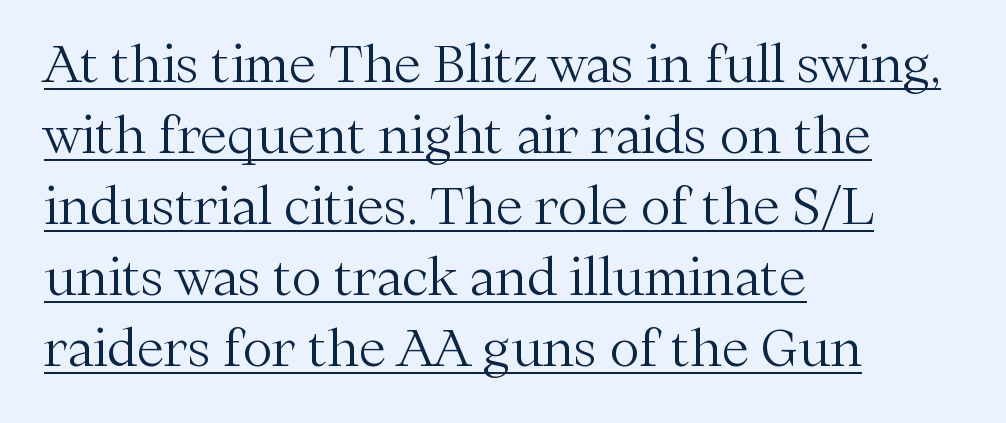
Q: Is the text bold? A: No.
Q: Is the text italic (slanted)? A: No, it is upright.
Q: Is the typeface a serif or a sans-serif typeface? A: Serif.
Q: Is the text underlined? A: Yes.
Q: How is the paragraph aligned? A: Left-aligned.
Q: Is the spacing between letters normal or unusually wide? A: Normal.
Q: Is the spacing between lines tight, normal or loose? A: Normal.
Q: Width (condensed, normal, or wide)? A: Normal.
Q: Stroke contrast? A: Medium.
Q: x-height? A: Medium.
Q: Monospaced? A: No.
